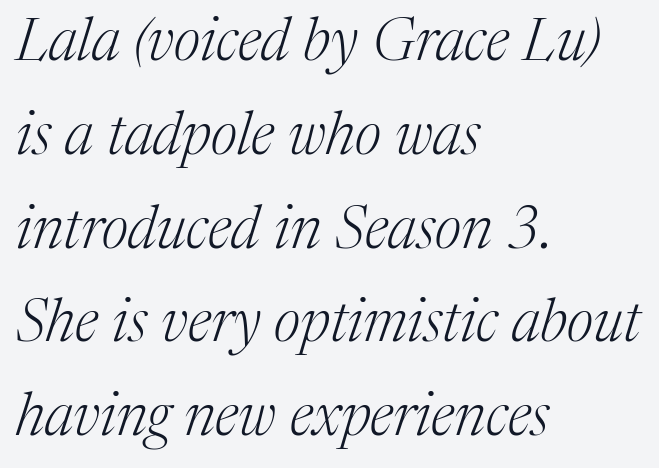
The image shows 59 px light serif type, italic (leaning right); set left-aligned, normal line spacing (1.59x), normal letter spacing, not underlined; medium stroke contrast and a medium x-height.
